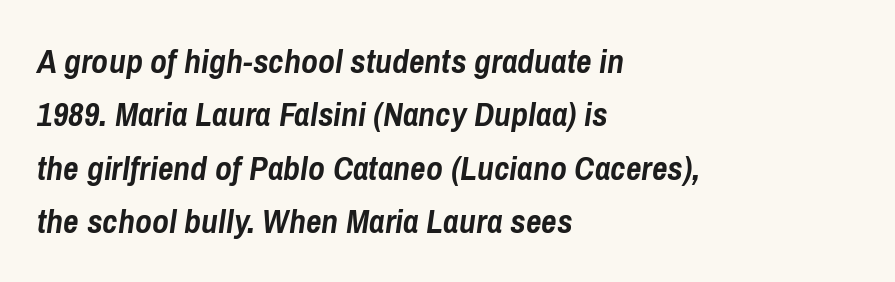
The image shows 34 px semibold, condensed type, italic (leaning right); set left-aligned, normal line spacing (1.57x), normal letter spacing, not underlined; low stroke contrast and a medium x-height.
